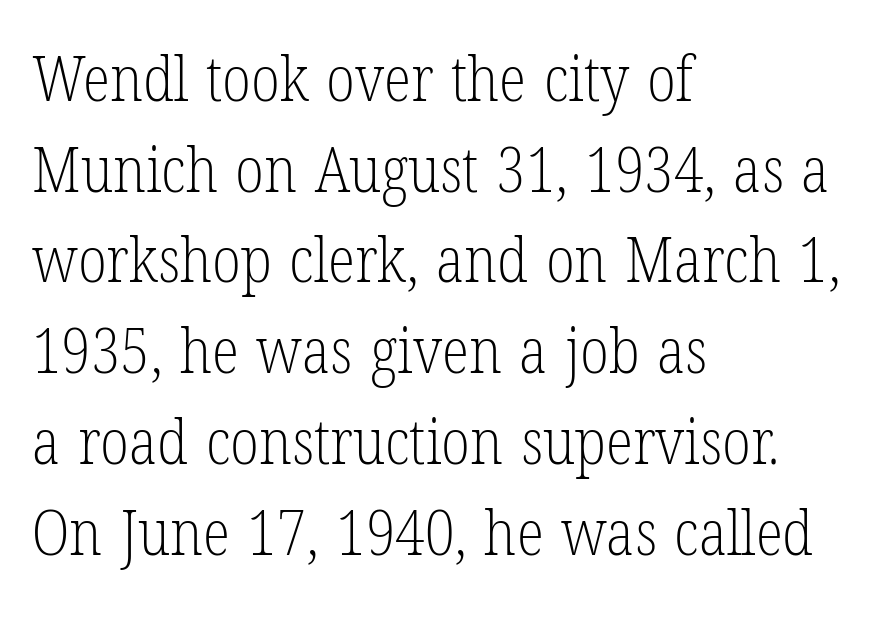
Q: Is the text bold? A: No.
Q: Is the text italic (slanted)? A: No, it is upright.
Q: Is the typeface a serif or a sans-serif typeface? A: Serif.
Q: Is the text underlined? A: No.
Q: How is the paragraph aligned? A: Left-aligned.
Q: Is the spacing between letters normal or unusually wide? A: Normal.
Q: Is the spacing between lines tight, normal or loose? A: Normal.
Q: Width (condensed, normal, or wide)? A: Condensed.
Q: Stroke contrast? A: Low.
Q: x-height? A: Medium.
Q: Monospaced? A: No.
